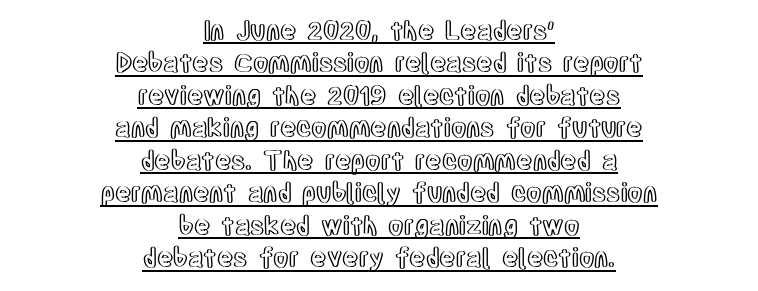
{"italic": "no", "underline": "yes", "align": "center", "line_spacing": "normal", "line_spacing_ratio": 1.3, "letter_spacing": "normal", "letter_spacing_em": 0.0, "glyph_px": 25}
